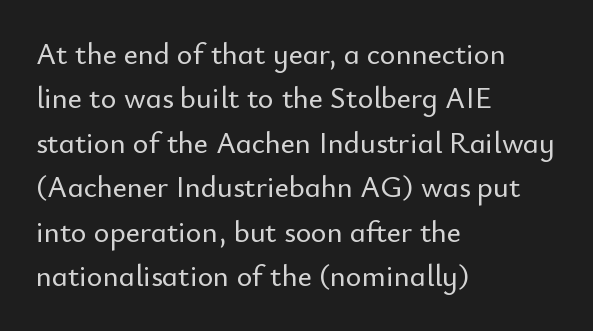
The image shows 30 px sans-serif type, upright; set left-aligned, normal line spacing (1.48x), normal letter spacing, not underlined; low stroke contrast and a small x-height.
